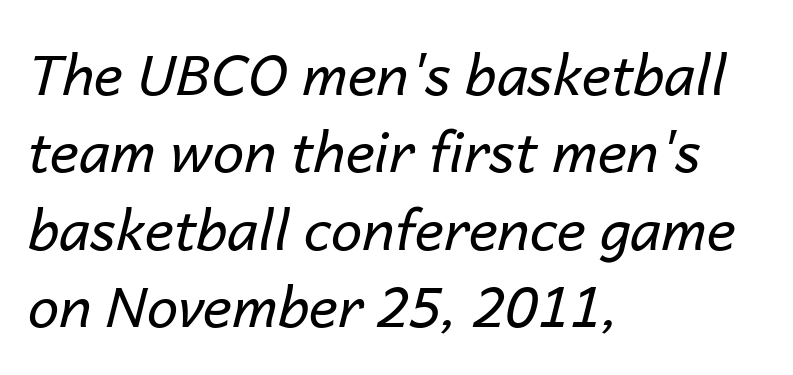
{"italic": "yes", "lean": "right", "slant_degrees": 14, "bold": "no", "weight": "regular", "width": "normal", "stroke_contrast": "low", "x_height": "medium", "monospaced": "no", "underline": "no", "align": "left", "line_spacing": "normal", "line_spacing_ratio": 1.38, "letter_spacing": "normal", "letter_spacing_em": 0.0, "glyph_px": 56}
